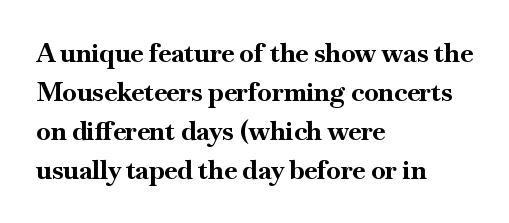
Q: Is the text bold? A: Yes.
Q: Is the text italic (slanted)? A: No, it is upright.
Q: Is the text underlined? A: No.
Q: How is the paragraph aligned? A: Left-aligned.
Q: Is the spacing between letters normal or unusually wide? A: Normal.
Q: Is the spacing between lines tight, normal or loose? A: Normal.
